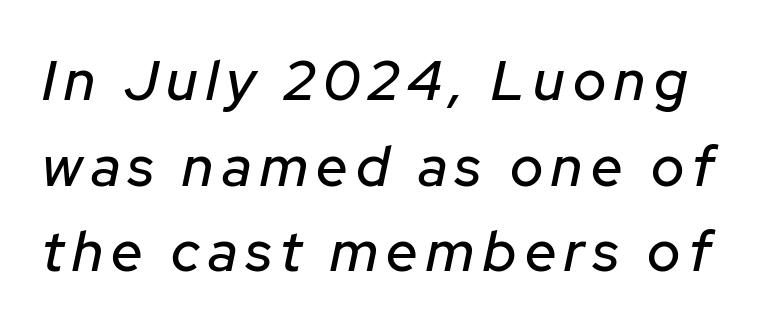
Q: Is the text italic (slanted)? A: Yes, it leans right by about 12 degrees.
Q: Is the text underlined? A: No.
Q: Is the spacing between lines tight, normal or loose? A: Normal.
Q: Width (condensed, normal, or wide)? A: Normal.
Q: Stroke contrast? A: Low.
Q: x-height? A: Medium.
Q: Monospaced? A: No.
